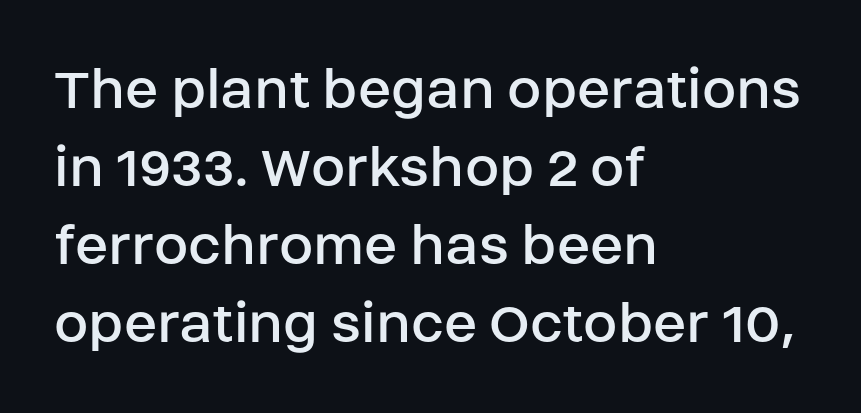
{"serif": "no", "italic": "no", "bold": "no", "weight": "regular", "width": "normal", "stroke_contrast": "low", "x_height": "large", "monospaced": "no", "underline": "no", "align": "left", "line_spacing": "normal", "line_spacing_ratio": 1.26, "letter_spacing": "normal", "letter_spacing_em": 0.0, "glyph_px": 62}
